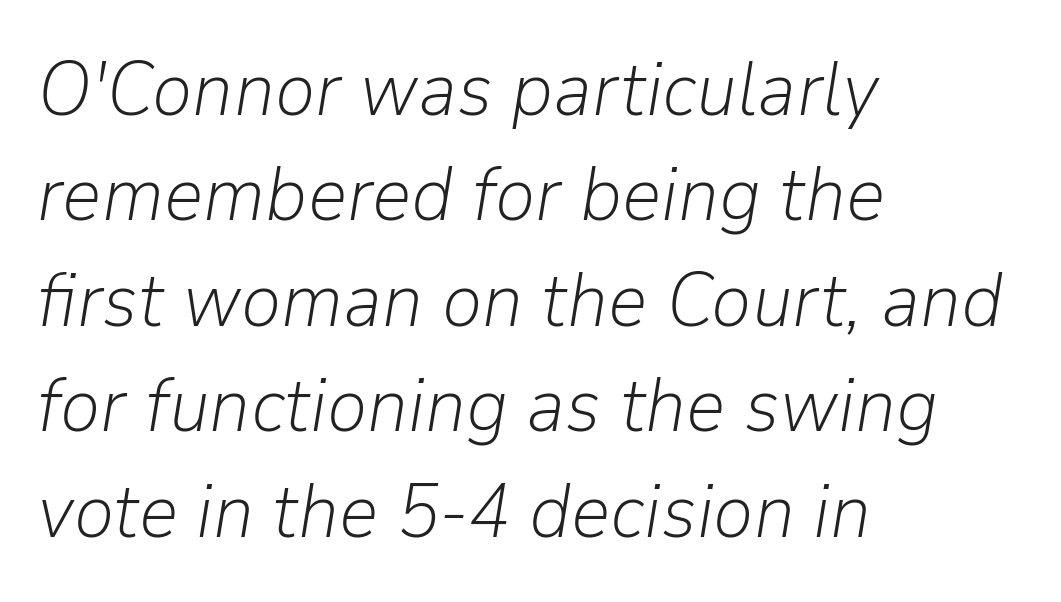
The image shows 77 px light type, italic (leaning right); set left-aligned, normal line spacing (1.37x), normal letter spacing, not underlined; low stroke contrast and a medium x-height.
